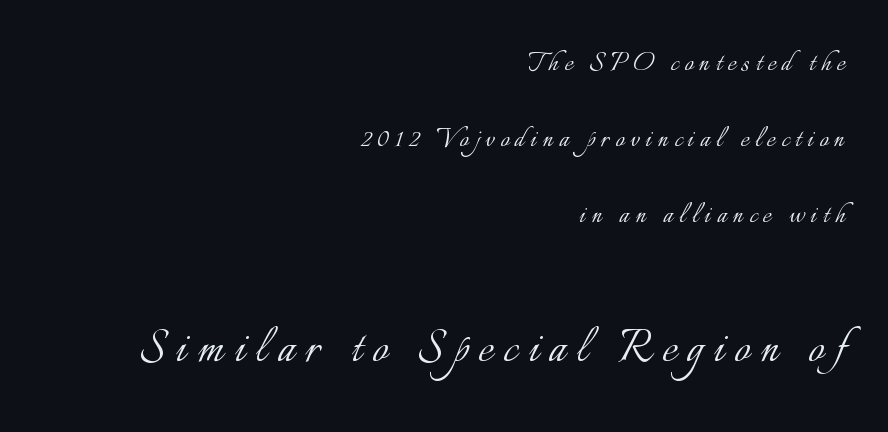
Teacher's note: observe the even right margin — that is flush-right alignment. Scale increases going downward across the two blocks. These glyphs show unthickened strokes, regular width or finer.
